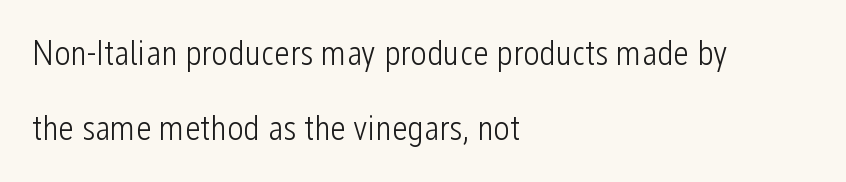
I'd call this a sans setting — the letters go barefoot. The horizontal fit of the characters is conventional and even. The type sits square on the baseline with zero lean. Check the space under the baseline: it is left empty. No chunkiness to these letters — they're not bold. Regarding leading, the lines here are spaced well apart.
